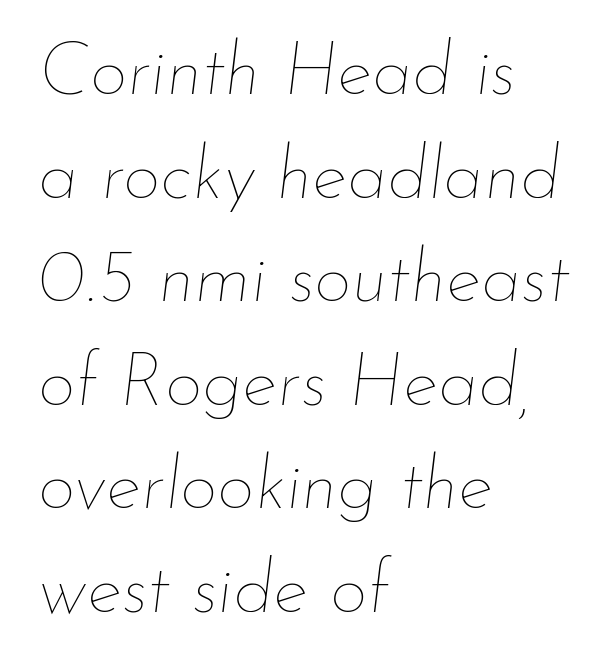
Q: Is the text bold? A: No.
Q: Is the text italic (slanted)? A: Yes, it leans right by about 7 degrees.
Q: Is the text underlined? A: No.
Q: How is the paragraph aligned? A: Left-aligned.
Q: Is the spacing between letters normal or unusually wide? A: Normal.
Q: Is the spacing between lines tight, normal or loose? A: Normal.
Q: Width (condensed, normal, or wide)? A: Normal.
Q: Stroke contrast? A: Low.
Q: x-height? A: Small.
Q: Monospaced? A: No.
